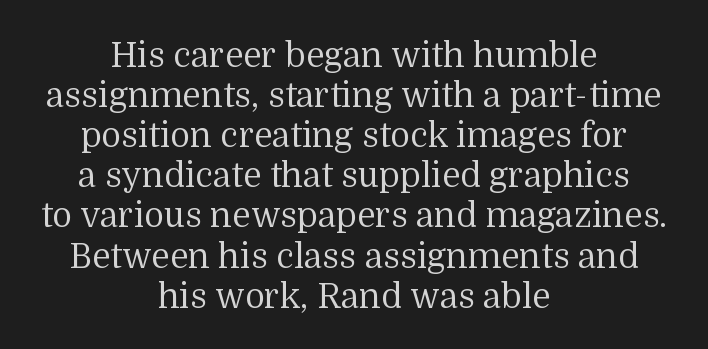
{"serif": "yes", "italic": "no", "bold": "no", "weight": "regular", "width": "normal", "stroke_contrast": "medium", "x_height": "medium", "monospaced": "no", "underline": "no", "align": "center", "line_spacing_ratio": 1.18, "letter_spacing": "normal", "letter_spacing_em": 0.0, "glyph_px": 34}
